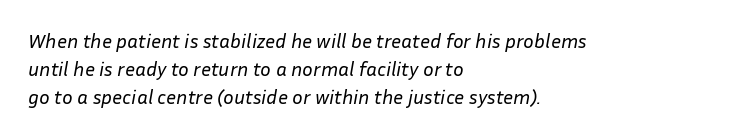
Q: Is the text bold? A: No.
Q: Is the text italic (slanted)? A: Yes, it leans right by about 10 degrees.
Q: Is the text underlined? A: No.
Q: How is the paragraph aligned? A: Left-aligned.
Q: Is the spacing between letters normal or unusually wide? A: Normal.
Q: Is the spacing between lines tight, normal or loose? A: Normal.
